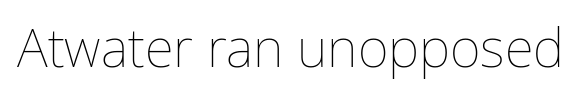
The typography opts for an upright posture over an oblique one. Honestly, there is no underline to notice here at all. Here the glyphs are tracked normally, forming tight word shapes. A quiet, ordinary-to-light weight characterises the typeface.
